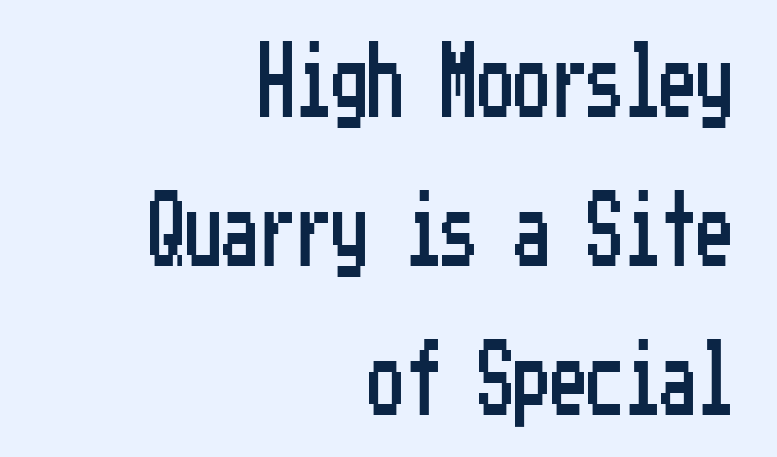
{"serif": "no", "italic": "no", "width": "condensed", "stroke_contrast": "low", "x_height": "medium", "underline": "no", "align": "right", "line_spacing": "loose", "line_spacing_ratio": 2.04, "letter_spacing": "normal", "letter_spacing_em": 0.0, "glyph_px": 73}
